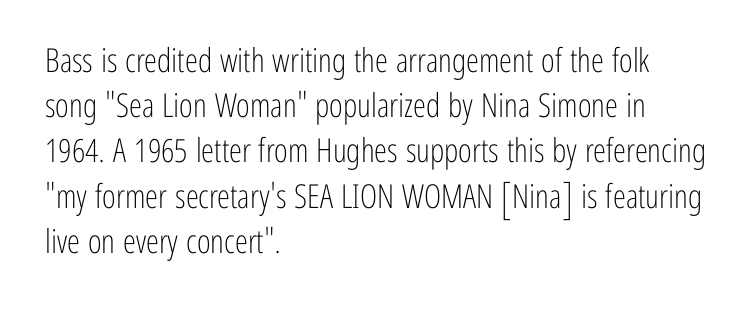
{"serif": "no", "italic": "no", "bold": "no", "weight": "light", "width": "condensed", "stroke_contrast": "low", "x_height": "medium", "monospaced": "no", "underline": "no", "align": "left", "line_spacing": "normal", "line_spacing_ratio": 1.37, "letter_spacing": "normal", "letter_spacing_em": 0.0, "glyph_px": 33}
